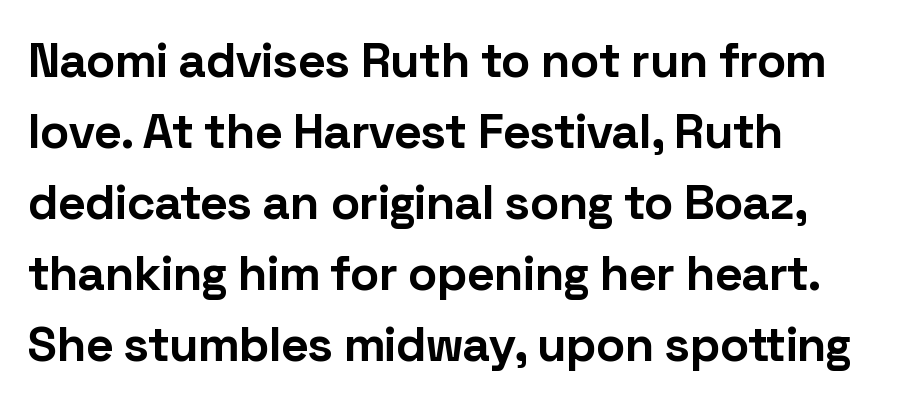
The baseline area is clear. Successive baselines arrive at the customary interval. How heavy is the stroke? Heavy — this is a bold. Is this a fixed-width face? No — the glyphs have proportional, varying widths.
